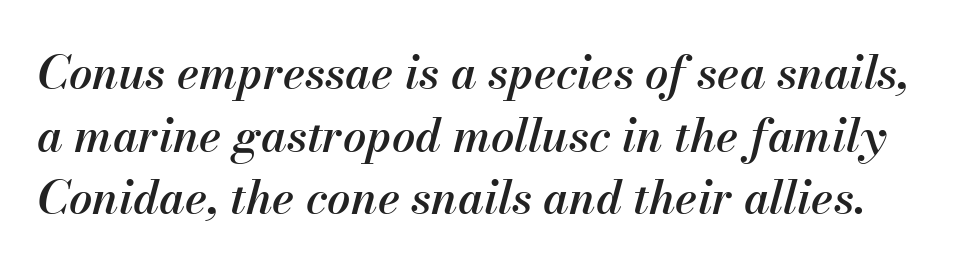
The image shows 46 px semibold type, italic (leaning right); set normal line spacing (1.36x), normal letter spacing, not underlined; medium stroke contrast and a small x-height.
